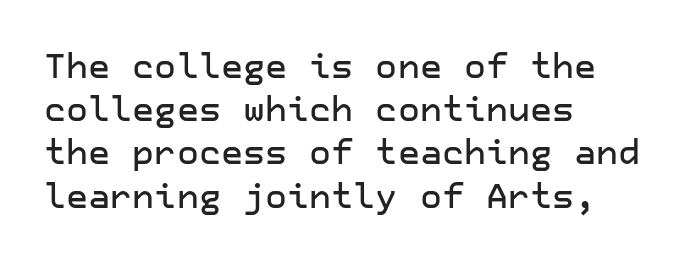
The image shows 34 px sans-serif type, upright; set left-aligned, normal line spacing (1.27x), normal letter spacing, not underlined; low stroke contrast and a medium x-height.
